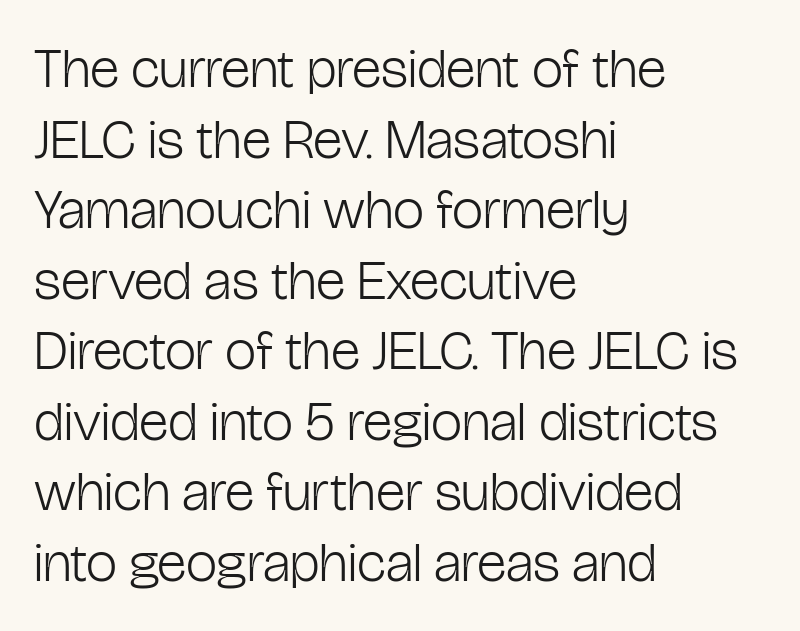
Q: Is the text bold? A: No.
Q: Is the text italic (slanted)? A: No, it is upright.
Q: Is the typeface a serif or a sans-serif typeface? A: Sans-serif.
Q: Is the text underlined? A: No.
Q: How is the paragraph aligned? A: Left-aligned.
Q: Is the spacing between letters normal or unusually wide? A: Normal.
Q: Is the spacing between lines tight, normal or loose? A: Normal.
Q: Width (condensed, normal, or wide)? A: Condensed.
Q: Stroke contrast? A: Low.
Q: x-height? A: Medium.
Q: Monospaced? A: No.
